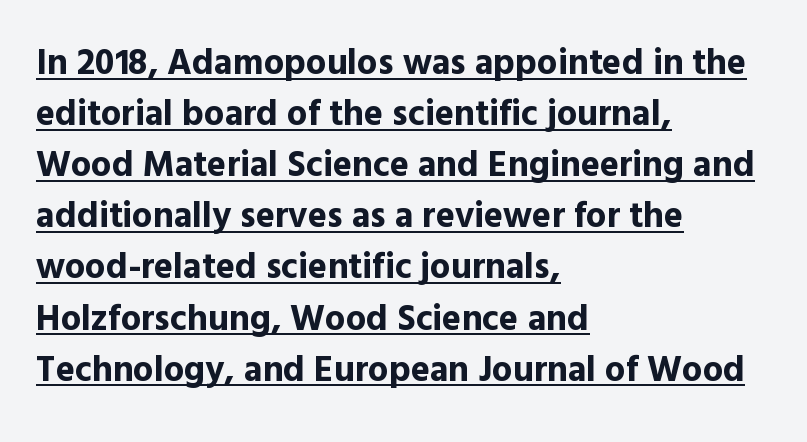
Typeset ragged right — the left edge is the straight one. Strokes here are thick enough to call this a true bold. Does extra space separate the letters? No, they use regular spacing. A sans-serif font was chosen for this passage. The letters advance in unequal steps, a hallmark of proportional type. Every character sits straight up, as roman type does.
